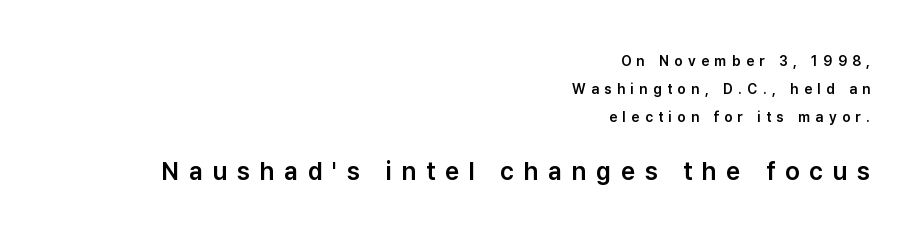
The image shows 25 px text type, upright; set right-aligned, loose line spacing (2.0x), unusually wide letter spacing (+0.39 em), not underlined; the second (bottom) block is 1.79x larger.
